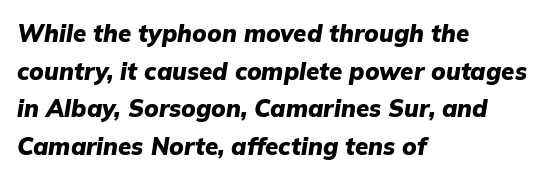
The image shows 24 px bold type, italic (leaning right); set left-aligned, normal line spacing (1.57x), normal letter spacing, not underlined.
